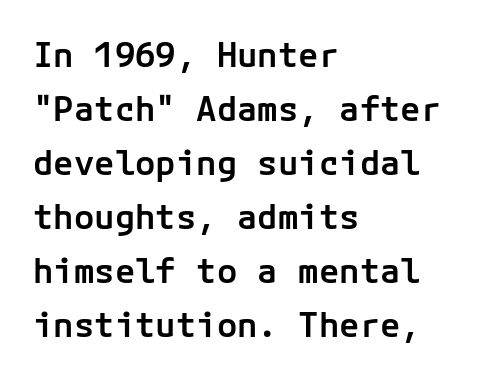
Q: Is the text bold? A: Semi-bold.
Q: Is the text italic (slanted)? A: No, it is upright.
Q: Is the typeface a serif or a sans-serif typeface? A: Sans-serif.
Q: Is the text underlined? A: No.
Q: How is the paragraph aligned? A: Left-aligned.
Q: Is the spacing between letters normal or unusually wide? A: Normal.
Q: Is the spacing between lines tight, normal or loose? A: Normal.
Q: Width (condensed, normal, or wide)? A: Normal.
Q: Stroke contrast? A: Low.
Q: x-height? A: Medium.
